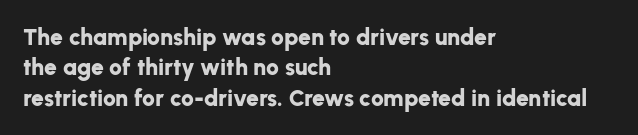
{"italic": "no", "bold": "yes", "underline": "no", "align": "left", "line_spacing": "normal", "line_spacing_ratio": 1.32, "letter_spacing": "normal", "letter_spacing_em": 0.0, "glyph_px": 23}
